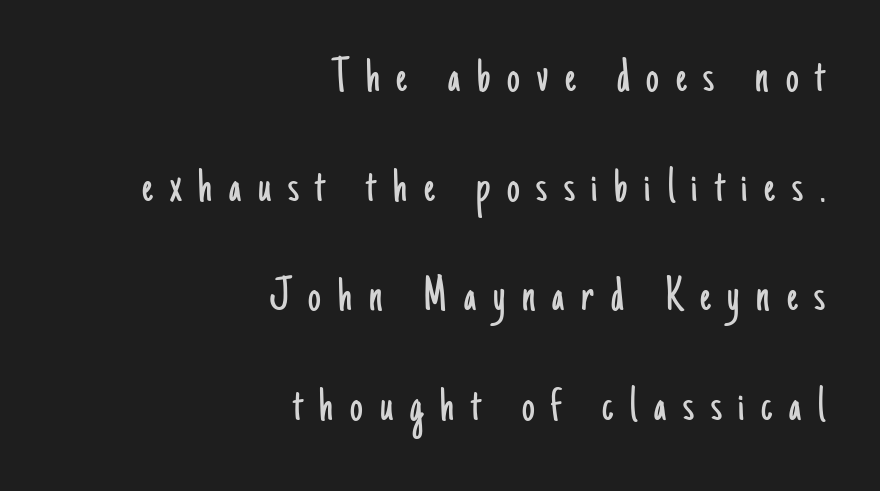
Q: Is the text bold? A: No.
Q: Is the text italic (slanted)? A: No, it is upright.
Q: Is the typeface a serif or a sans-serif typeface? A: Sans-serif.
Q: Is the text underlined? A: No.
Q: How is the paragraph aligned? A: Right-aligned.
Q: Is the spacing between letters normal or unusually wide? A: Unusually wide.
Q: Is the spacing between lines tight, normal or loose? A: Loose.
Q: Width (condensed, normal, or wide)? A: Condensed.
Q: Stroke contrast? A: Low.
Q: x-height? A: Small.
Q: Monospaced? A: No.
